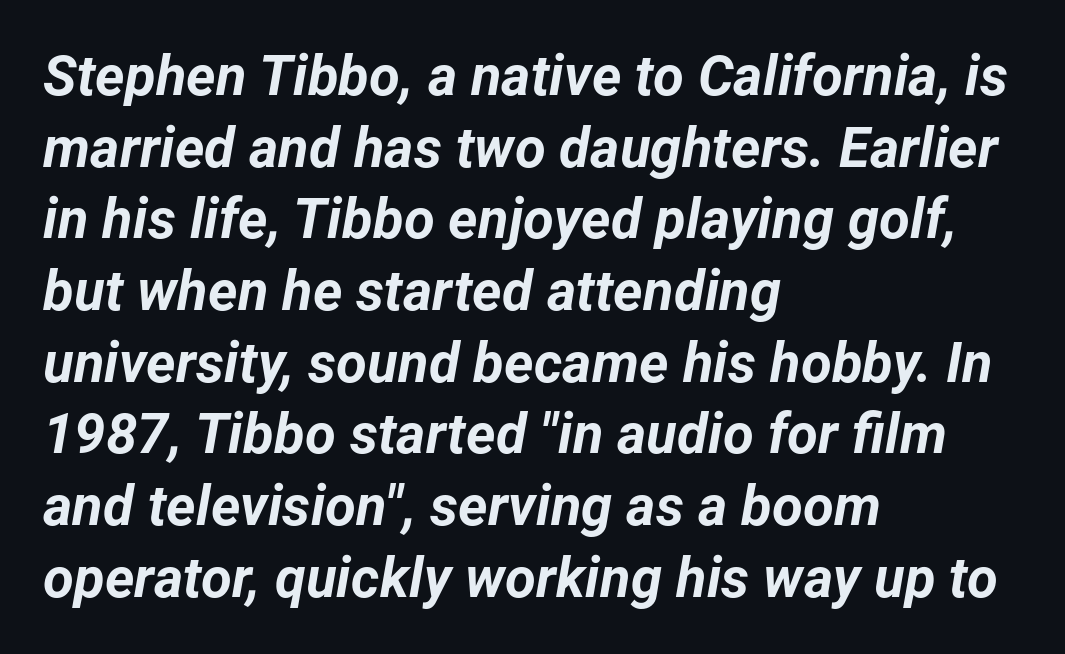
{"italic": "yes", "lean": "right", "slant_degrees": 12, "bold": "yes", "weight": "bold", "width": "normal", "stroke_contrast": "low", "x_height": "medium", "monospaced": "no", "underline": "no", "align": "left", "line_spacing": "normal", "line_spacing_ratio": 1.28, "letter_spacing": "normal", "letter_spacing_em": 0.0, "glyph_px": 56}
